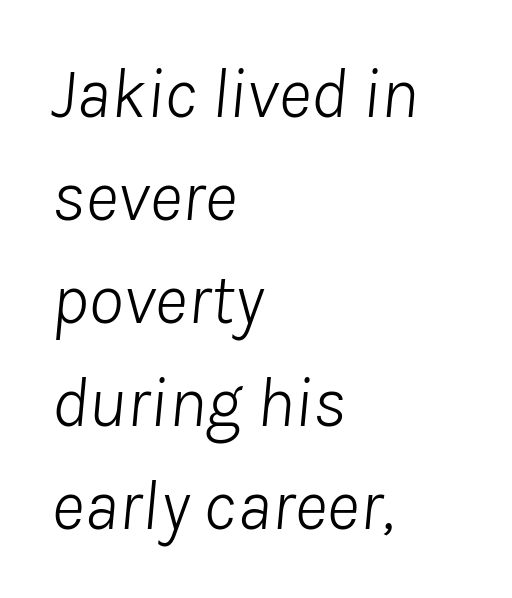
These lines sit exactly where default settings would place them. These lines keep a tight, regular rhythm from letter to letter. The font's italic variant was chosen for this text. Bare-footed words on every line.
